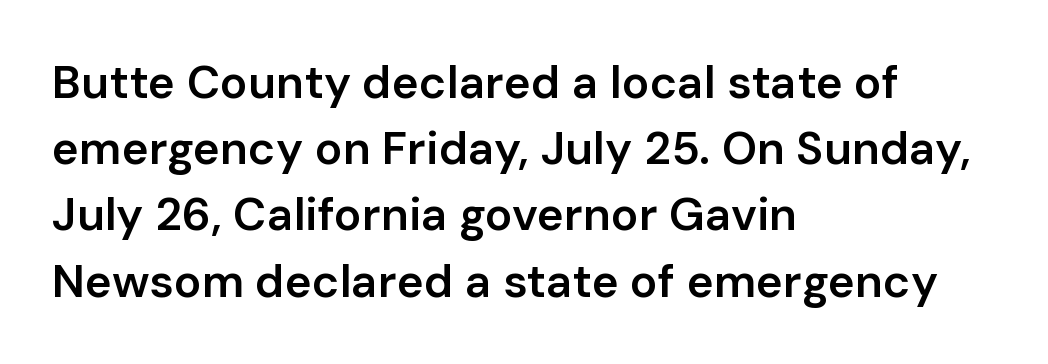
These lines are composed in type without serifs. Rule under the text: the space is simply empty. Does the lettering tilt? It doesn't — this is upright. Short and long lines alike share a common starting point at left. The line texture is even and compact thanks to regular tracking.
